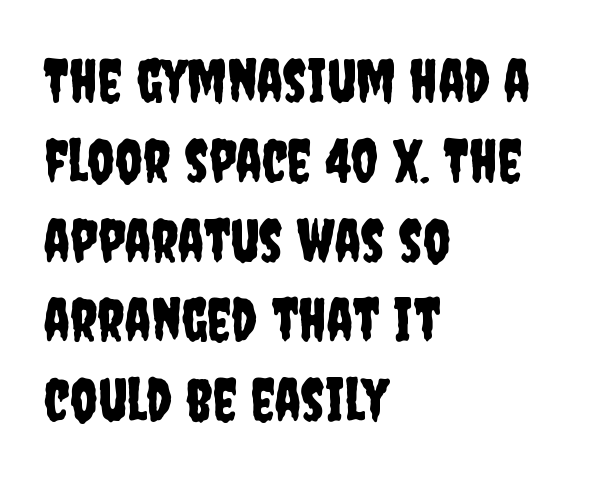
The image shows 60 px condensed sans-serif type, upright; set left-aligned, normal line spacing (1.33x), normal letter spacing, not underlined; low stroke contrast and a large x-height.
